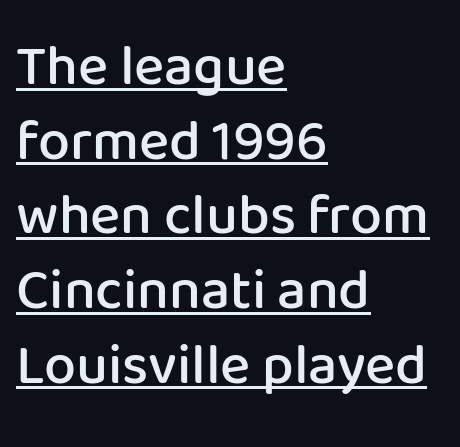
The image shows 57 px semibold sans-serif type, upright; set left-aligned, normal line spacing (1.31x), normal letter spacing, underlined; low stroke contrast and a medium x-height.
